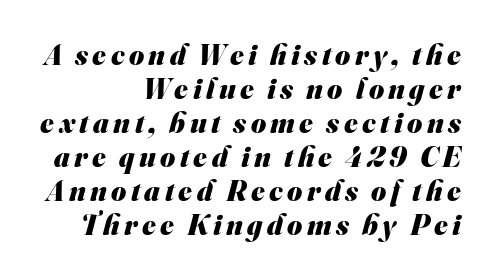
The image shows 29 px heavy sans-serif type; set right-aligned, line spacing 1.17x, not underlined; medium stroke contrast and a small x-height.
